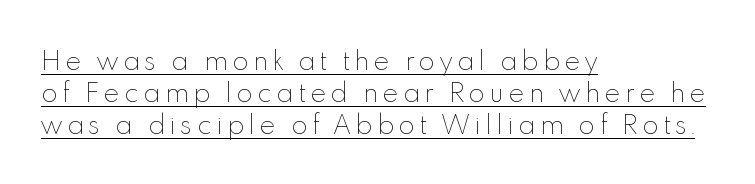
The image shows 24 px text type, upright; set left-aligned, normal line spacing (1.33x), unusually wide letter spacing (+0.2 em), underlined.
